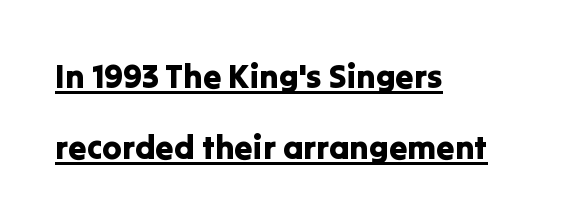
Q: Is the text italic (slanted)? A: No, it is upright.
Q: Is the typeface a serif or a sans-serif typeface? A: Sans-serif.
Q: Is the text underlined? A: Yes.
Q: How is the paragraph aligned? A: Left-aligned.
Q: Is the spacing between letters normal or unusually wide? A: Normal.
Q: Is the spacing between lines tight, normal or loose? A: Loose.
Q: Width (condensed, normal, or wide)? A: Normal.
Q: Stroke contrast? A: Low.
Q: x-height? A: Medium.
Q: Monospaced? A: No.
